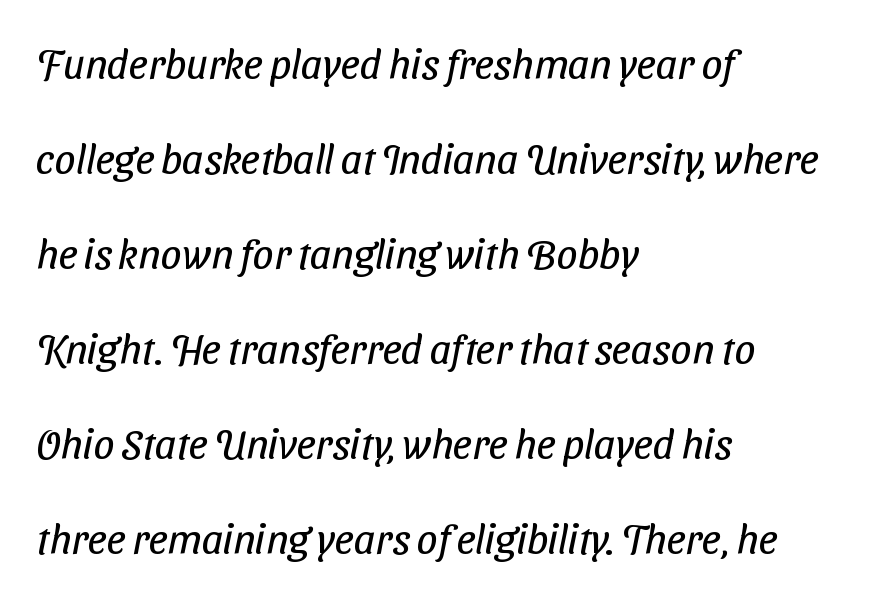
The image shows 42 px regular-weight, condensed sans-serif type; set left-aligned, loose line spacing (2.26x), normal letter spacing, not underlined; low stroke contrast and a medium x-height.
